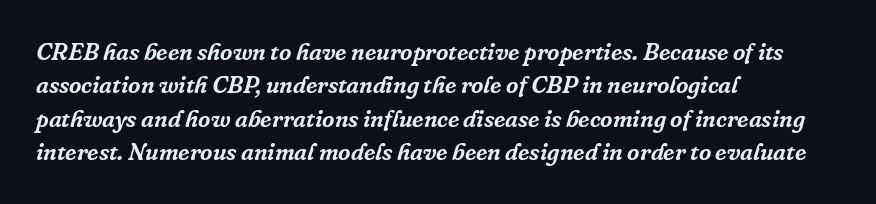
Q: Is the text italic (slanted)? A: Yes, it leans right by about 16 degrees.
Q: Is the text underlined? A: No.
Q: How is the paragraph aligned? A: Left-aligned.
Q: Is the spacing between letters normal or unusually wide? A: Normal.
Q: Is the spacing between lines tight, normal or loose? A: Normal.
